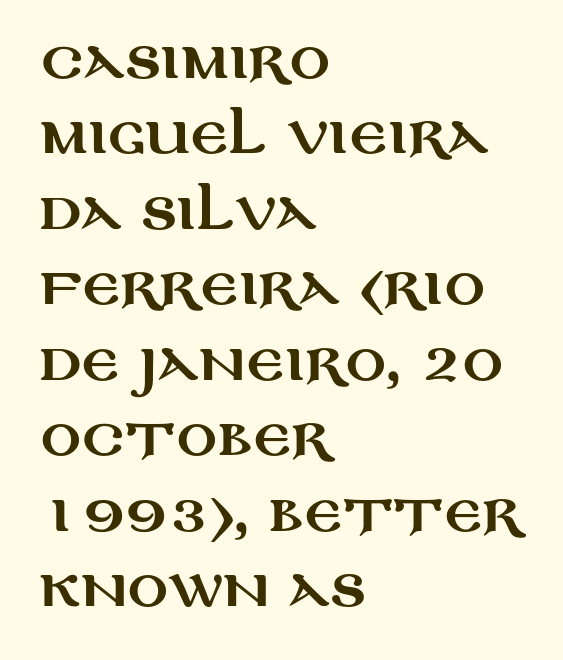
The image shows 50 px wide sans-serif type, upright; set left-aligned, normal line spacing (1.51x), normal letter spacing, not underlined; medium stroke contrast and a large x-height.
